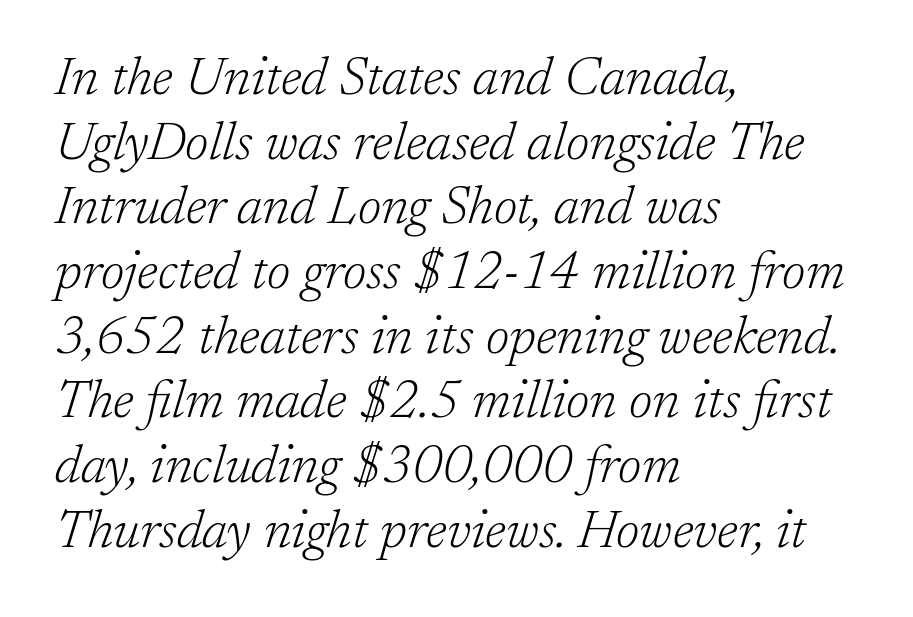
Q: Is the text bold? A: No.
Q: Is the text italic (slanted)? A: Yes, it leans right by about 17 degrees.
Q: Is the typeface a serif or a sans-serif typeface? A: Serif.
Q: Is the text underlined? A: No.
Q: How is the paragraph aligned? A: Left-aligned.
Q: Is the spacing between letters normal or unusually wide? A: Normal.
Q: Width (condensed, normal, or wide)? A: Normal.
Q: Stroke contrast? A: Low.
Q: x-height? A: Medium.
Q: Monospaced? A: No.
